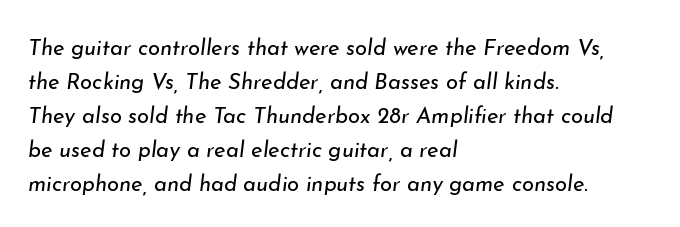
{"italic": "yes", "lean": "right", "slant_degrees": 7, "bold": "no", "underline": "no", "align": "left", "line_spacing": "normal", "line_spacing_ratio": 1.55, "letter_spacing": "normal", "letter_spacing_em": 0.0, "glyph_px": 22}
